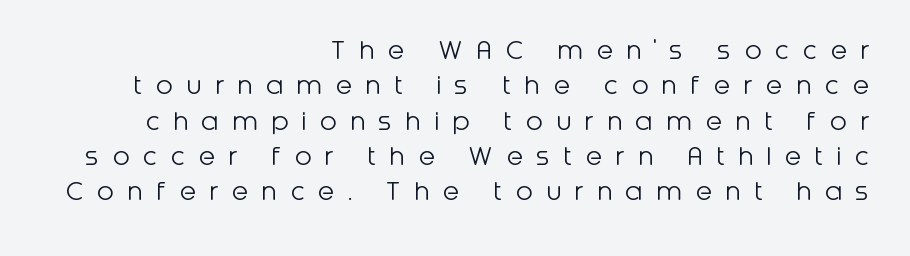
The image shows 31 px light sans-serif type, upright; set right-aligned, tight line spacing (1.14x), unusually wide letter spacing (+0.42 em), not underlined; low stroke contrast and a medium x-height.
